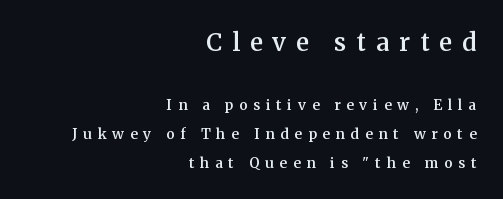
The face used here is rendered with a markedly widened letterfit. The emphasis by scale lands on block number one, above. Ordinary non-slanted type is in use. Casual observation: everything's shoved over to the right. The passage shown is semibold, sitting just below true bold.
